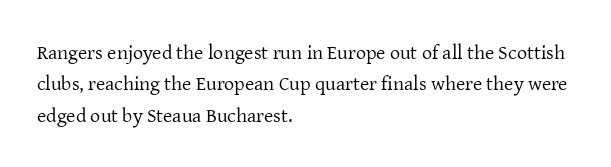
Q: Is the text bold? A: No.
Q: Is the text italic (slanted)? A: No, it is upright.
Q: Is the text underlined? A: No.
Q: How is the paragraph aligned? A: Left-aligned.
Q: Is the spacing between letters normal or unusually wide? A: Normal.
Q: Is the spacing between lines tight, normal or loose? A: Normal.
